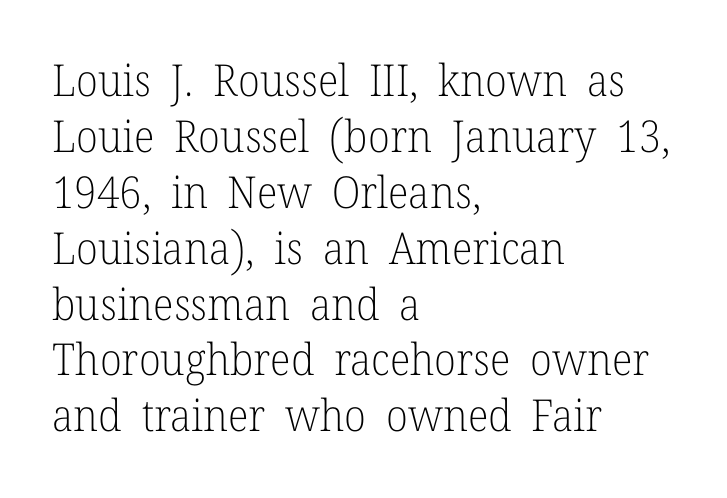
Q: Is the text bold? A: No.
Q: Is the text italic (slanted)? A: No, it is upright.
Q: Is the typeface a serif or a sans-serif typeface? A: Serif.
Q: Is the text underlined? A: No.
Q: How is the paragraph aligned? A: Left-aligned.
Q: Is the spacing between letters normal or unusually wide? A: Normal.
Q: Is the spacing between lines tight, normal or loose? A: Normal.
Q: Width (condensed, normal, or wide)? A: Normal.
Q: Stroke contrast? A: Low.
Q: x-height? A: Medium.
Q: Monospaced? A: No.
